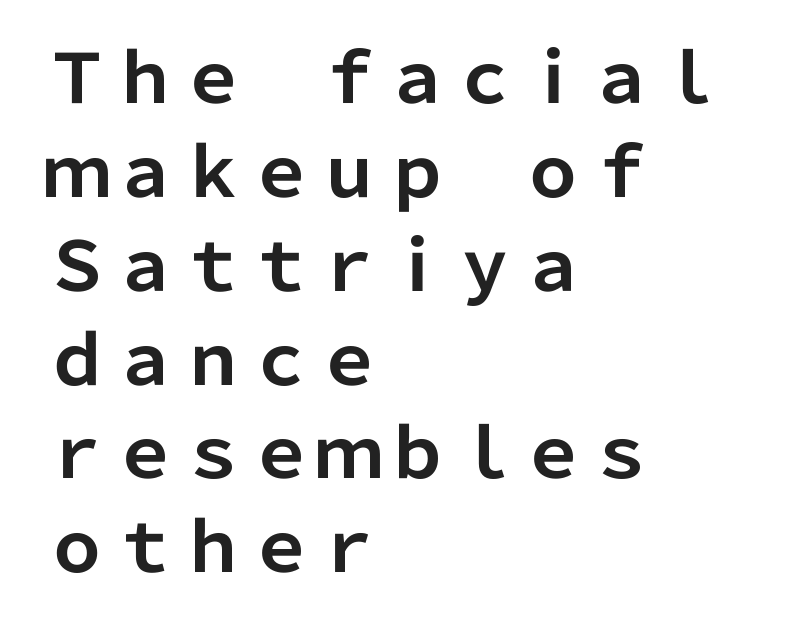
The image shows 68 px bold sans-serif type, upright; set left-aligned, normal line spacing (1.38x), normal letter spacing, not underlined; low stroke contrast and a medium x-height.
